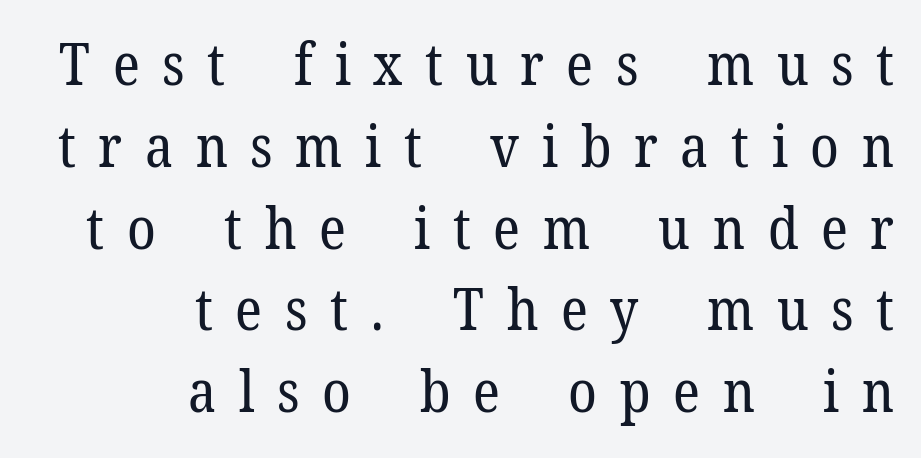
The image shows 58 px regular-weight serif type, upright; set right-aligned, normal line spacing (1.41x), unusually wide letter spacing (+0.39 em), not underlined; low stroke contrast and a medium x-height.
